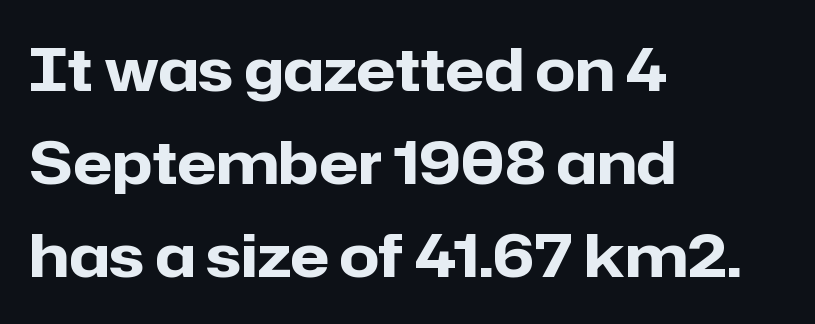
Posture: straight, roman, zero tilt. A typesetter would label this face a sans. Check the space under the baseline: it is left empty. Pretty heavy lettering here — definitely bold. Baseline-to-baseline distance is the conventional proportion of letter height. Is the block centered? No — it sits flush against the left margin.
